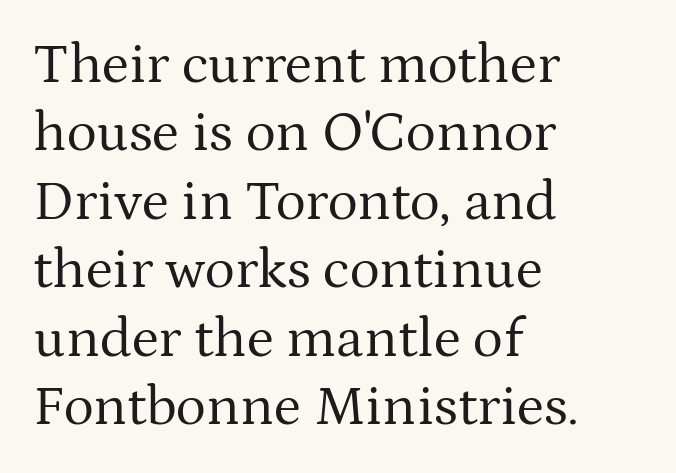
The image shows 57 px regular-weight serif type, upright; set left-aligned, line spacing 1.2x, normal letter spacing, not underlined; medium stroke contrast and a medium x-height.
